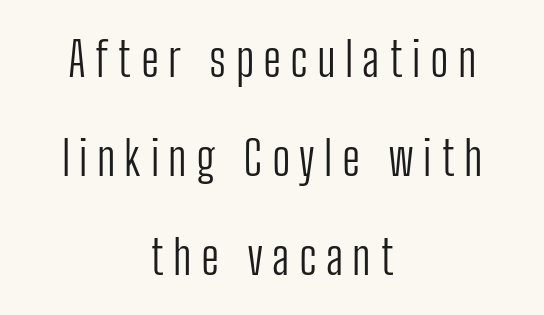
The image shows 48 px light, condensed sans-serif type, upright; set centered, loose line spacing (2.06x), not underlined; low stroke contrast and a medium x-height.
